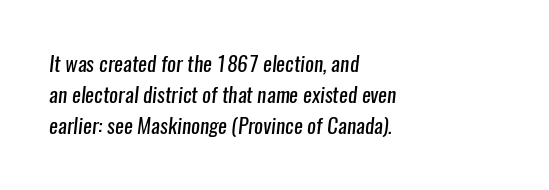
Q: Is the text bold? A: No.
Q: Is the text underlined? A: No.
Q: How is the paragraph aligned? A: Left-aligned.
Q: Is the spacing between letters normal or unusually wide? A: Normal.
Q: Is the spacing between lines tight, normal or loose? A: Normal.
